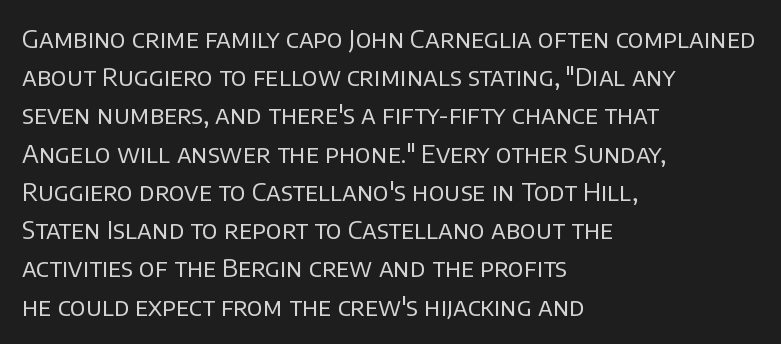
The glyphs are unaccompanied by any horizontal stroke below them. Posture: vertical. These lines keep a tight, regular rhythm from letter to letter. Interline gaps are of average width in this sample. The paragraph shown leans on its left margin.
